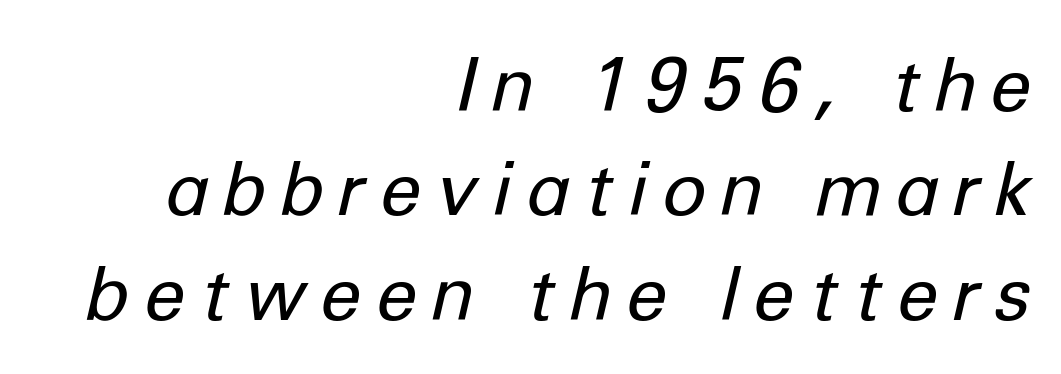
{"italic": "yes", "lean": "right", "slant_degrees": 12, "bold": "no", "weight": "regular", "width": "normal", "stroke_contrast": "low", "x_height": "medium", "monospaced": "no", "underline": "no", "align": "right", "line_spacing": "normal", "line_spacing_ratio": 1.41, "letter_spacing": "wide", "letter_spacing_em": 0.22, "glyph_px": 74}
